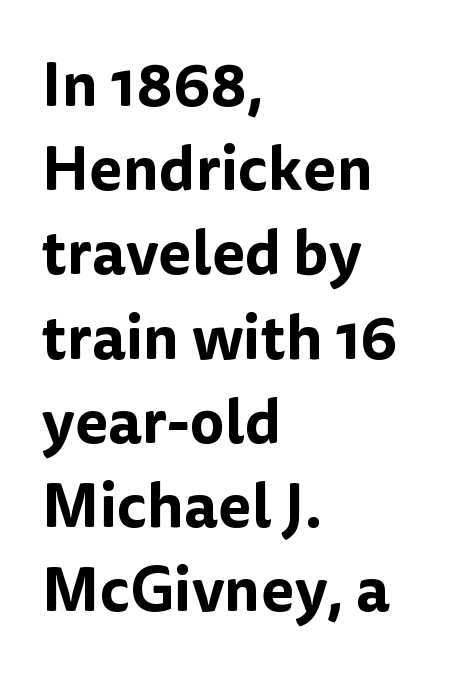
The line texture is even and compact thanks to regular tracking. The area under the type is left untouched. Do the letters lean? They stand straight. Does the leading feel generous? No, just average. Here the designer chose a conventional face with non-uniform glyph widths. The text was rendered using a sans face with plain stroke endings.
